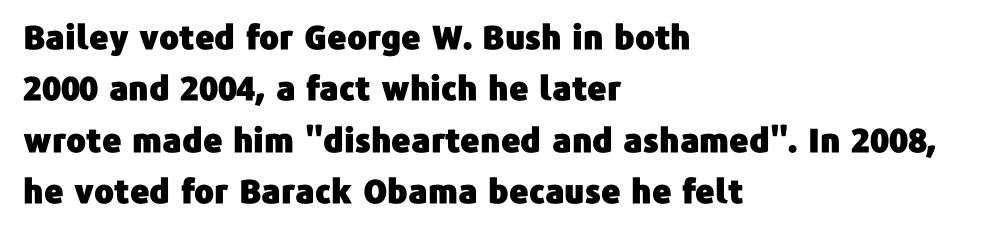
{"serif": "no", "italic": "no", "width": "normal", "stroke_contrast": "low", "x_height": "medium", "monospaced": "no", "underline": "no", "align": "left", "line_spacing": "normal", "line_spacing_ratio": 1.56, "letter_spacing": "normal", "letter_spacing_em": 0.0, "glyph_px": 33}
